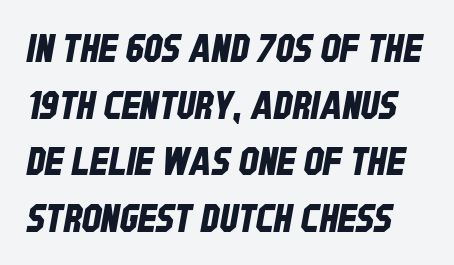
Q: Is the typeface a serif or a sans-serif typeface? A: Sans-serif.
Q: Is the text underlined? A: No.
Q: Is the spacing between letters normal or unusually wide? A: Normal.
Q: Is the spacing between lines tight, normal or loose? A: Normal.
Q: Width (condensed, normal, or wide)? A: Condensed.
Q: Stroke contrast? A: Low.
Q: x-height? A: Large.
Q: Monospaced? A: No.
